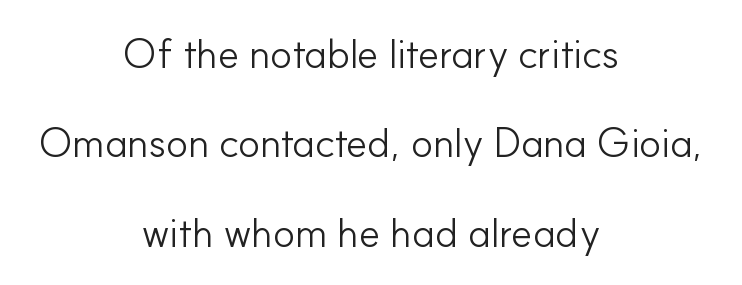
The image shows 41 px light sans-serif type, upright; set centered, loose line spacing (2.18x), normal letter spacing, not underlined; low stroke contrast and a small x-height.
